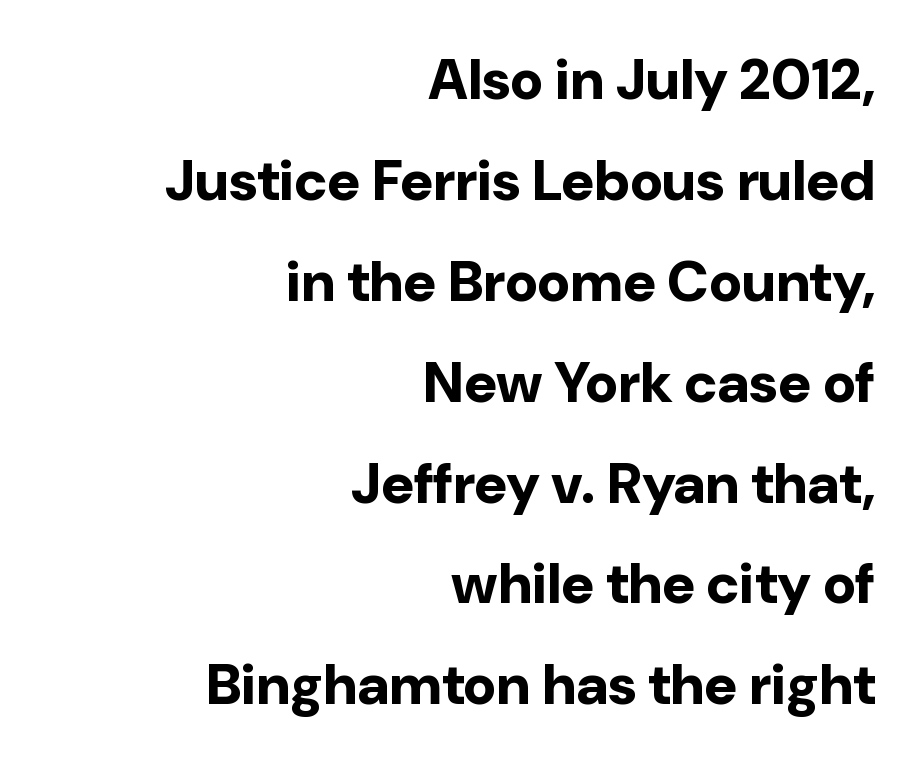
{"serif": "no", "italic": "no", "bold": "yes", "weight": "bold", "width": "normal", "stroke_contrast": "low", "x_height": "medium", "monospaced": "no", "underline": "no", "align": "right", "line_spacing_ratio": 1.77, "letter_spacing": "normal", "letter_spacing_em": 0.0, "glyph_px": 57}
